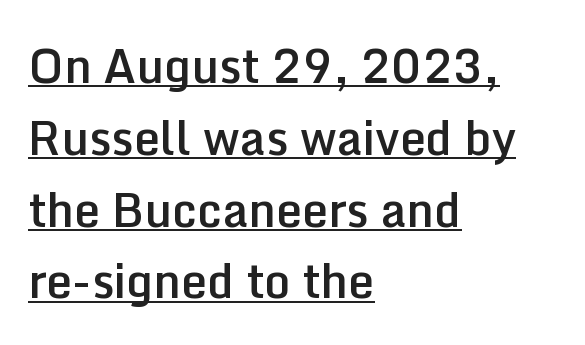
Has an underline been added? It has. This sample uses a sans-serif face. Style check: upright. Its strokes are somewhat broadened, the hallmark of semibold type. Vertical spacing — default. The tracking reads as untouched default to a designer's eye.
